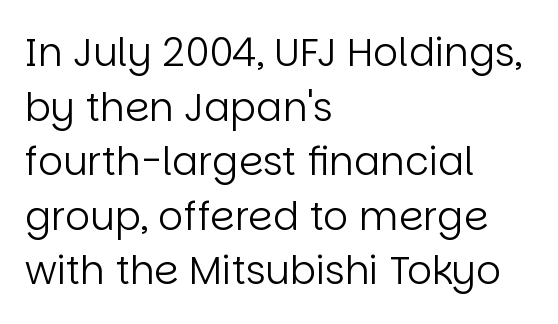
This is not heavy type; no bold has been used. Each letter keeps its own natural width here, so spacing adapts to shape. Compared with typical paragraphs, the rows here are spaced about the same. The gap between lines stays unmarked. Standard letterfit; no display-style spreading of the glyphs.
